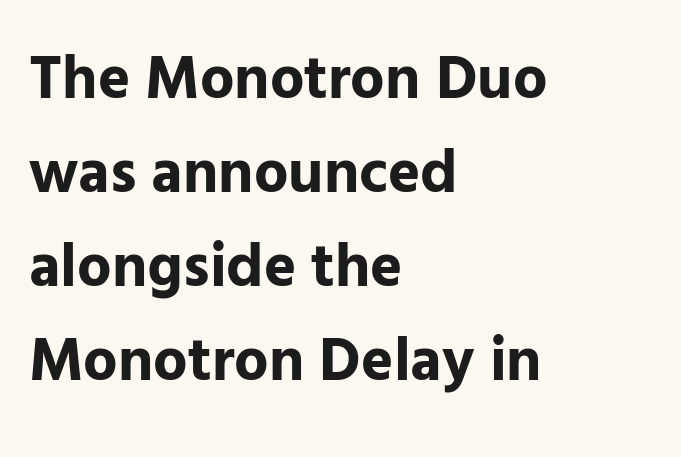
Q: Is the text bold? A: Yes.
Q: Is the text italic (slanted)? A: No, it is upright.
Q: Is the typeface a serif or a sans-serif typeface? A: Sans-serif.
Q: Is the text underlined? A: No.
Q: How is the paragraph aligned? A: Left-aligned.
Q: Is the spacing between letters normal or unusually wide? A: Normal.
Q: Is the spacing between lines tight, normal or loose? A: Normal.
Q: Width (condensed, normal, or wide)? A: Normal.
Q: Stroke contrast? A: Low.
Q: x-height? A: Medium.
Q: Monospaced? A: No.
